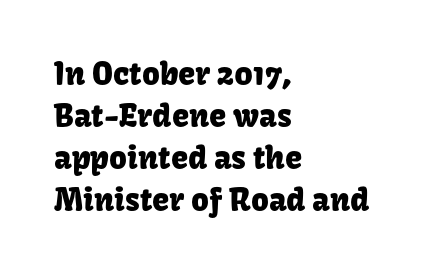
{"serif": "no", "italic": "no", "width": "normal", "stroke_contrast": "low", "x_height": "medium", "monospaced": "no", "underline": "no", "align": "left", "line_spacing": "normal", "line_spacing_ratio": 1.35, "letter_spacing": "normal", "letter_spacing_em": 0.0, "glyph_px": 31}
